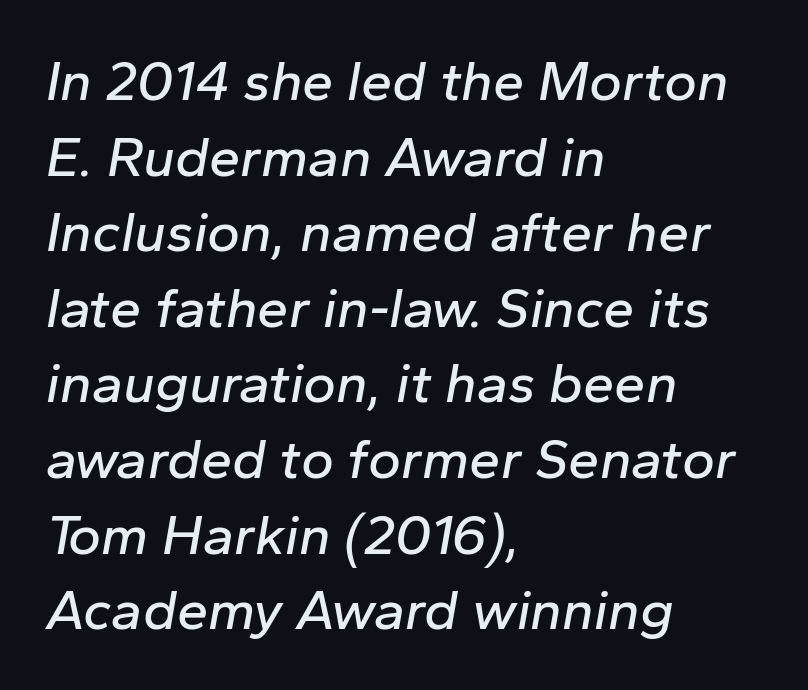
Note the varied advance widths — an 'i' is clearly narrower than an 'm'. The leading is moderate, giving the passage an even texture. Quick note: underline off. This is oblique type, the kind used for emphasis or titles.
